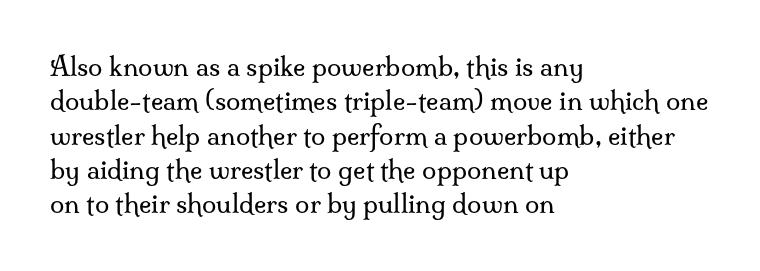
The image shows 26 px text type, upright; set left-aligned, normal line spacing (1.32x), normal letter spacing, not underlined.
